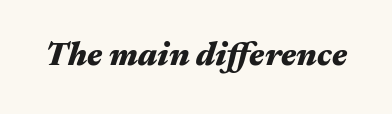
{"italic": "yes", "lean": "right", "slant_degrees": 17, "bold": "yes", "weight": "heavy", "width": "wide", "stroke_contrast": "medium", "x_height": "medium", "monospaced": "no", "underline": "no", "letter_spacing": "normal", "letter_spacing_em": 0.0, "glyph_px": 33}
